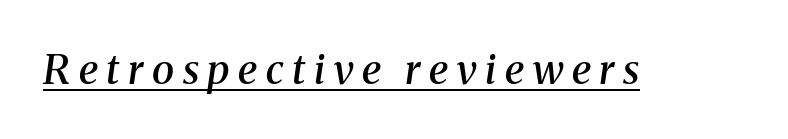
{"serif": "yes", "italic": "yes", "lean": "right", "slant_degrees": 8, "bold": "semi", "weight": "semibold", "width": "normal", "stroke_contrast": "medium", "x_height": "medium", "monospaced": "no", "underline": "yes", "letter_spacing": "wide", "letter_spacing_em": 0.21, "glyph_px": 41}
